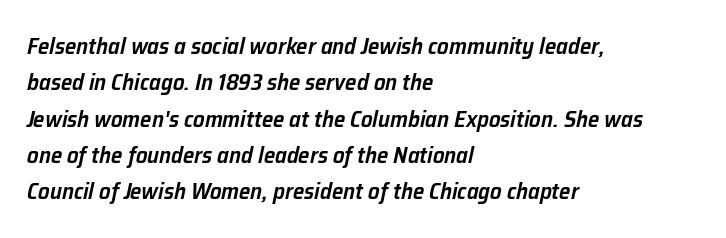
{"italic": "yes", "lean": "right", "slant_degrees": 12, "bold": "semi", "underline": "no", "align": "left", "line_spacing": "normal", "line_spacing_ratio": 1.58, "letter_spacing": "normal", "letter_spacing_em": 0.0, "glyph_px": 23}
